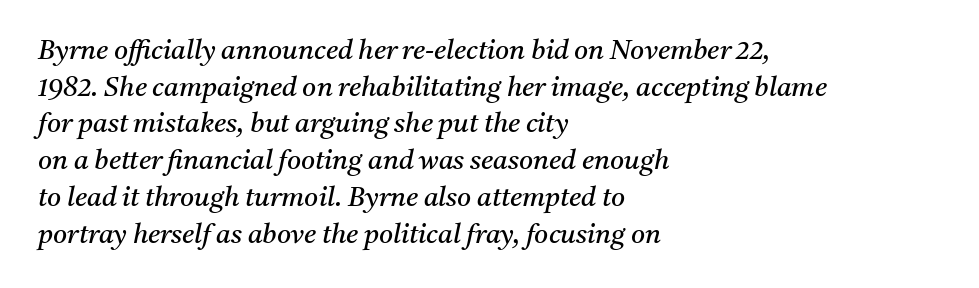
Q: Is the text bold? A: No.
Q: Is the text italic (slanted)? A: Yes, it leans right by about 11 degrees.
Q: Is the text underlined? A: No.
Q: How is the paragraph aligned? A: Left-aligned.
Q: Is the spacing between letters normal or unusually wide? A: Normal.
Q: Is the spacing between lines tight, normal or loose? A: Normal.
